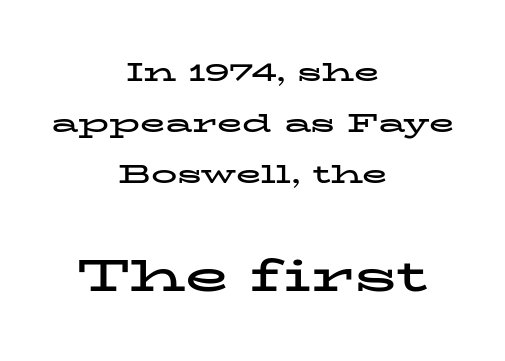
Designer's note — italics off, roman on. Block two is the big one; block one sits smaller above it. Nothing unusual about the tracking: characters are spaced as the font intends. Summary of weight: heavy, a full bold. A clean baseline with only descenders dipping below it.
